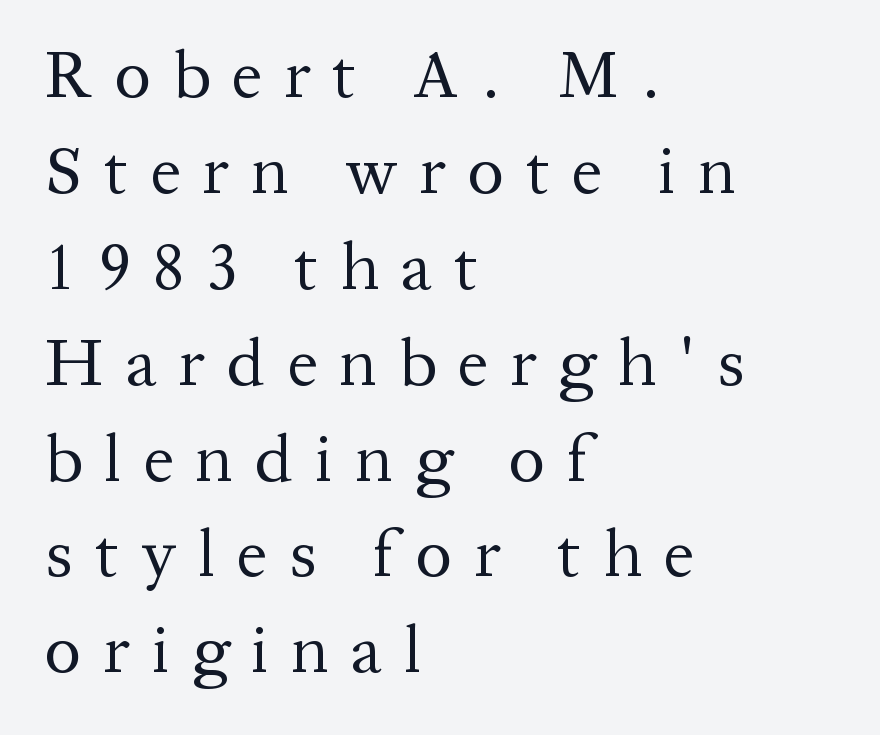
{"serif": "yes", "italic": "no", "bold": "no", "weight": "regular", "width": "normal", "stroke_contrast": "medium", "x_height": "medium", "monospaced": "no", "underline": "no", "align": "left", "line_spacing": "normal", "line_spacing_ratio": 1.41, "letter_spacing": "wide", "letter_spacing_em": 0.32, "glyph_px": 68}
